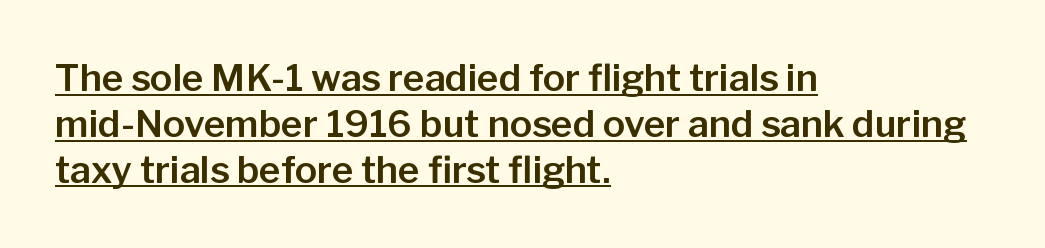
{"serif": "no", "italic": "no", "width": "normal", "stroke_contrast": "low", "x_height": "medium", "monospaced": "no", "underline": "yes", "align": "left", "line_spacing_ratio": 1.24, "letter_spacing": "normal", "letter_spacing_em": 0.0, "glyph_px": 37}
